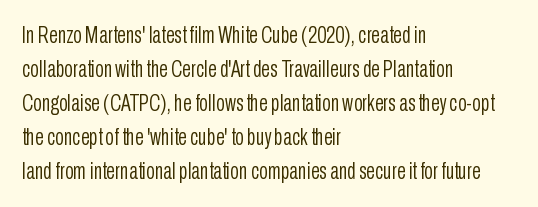
Q: Is the text bold? A: No.
Q: Is the text italic (slanted)? A: No, it is upright.
Q: Is the text underlined? A: No.
Q: How is the paragraph aligned? A: Left-aligned.
Q: Is the spacing between letters normal or unusually wide? A: Normal.
Q: Is the spacing between lines tight, normal or loose? A: Normal.
